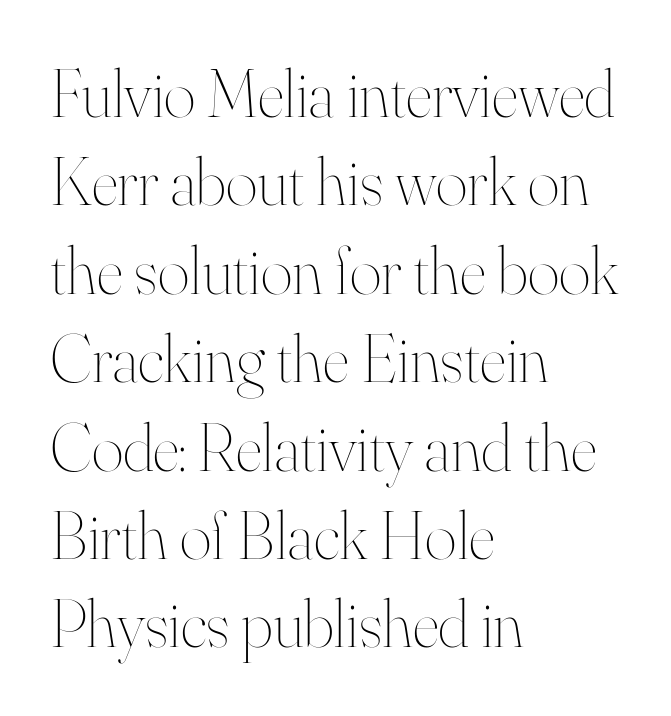
{"italic": "no", "bold": "no", "weight": "thin", "width": "normal", "stroke_contrast": "high", "x_height": "small", "monospaced": "no", "underline": "no", "align": "left", "line_spacing": "normal", "line_spacing_ratio": 1.3, "letter_spacing": "normal", "letter_spacing_em": 0.0, "glyph_px": 68}
